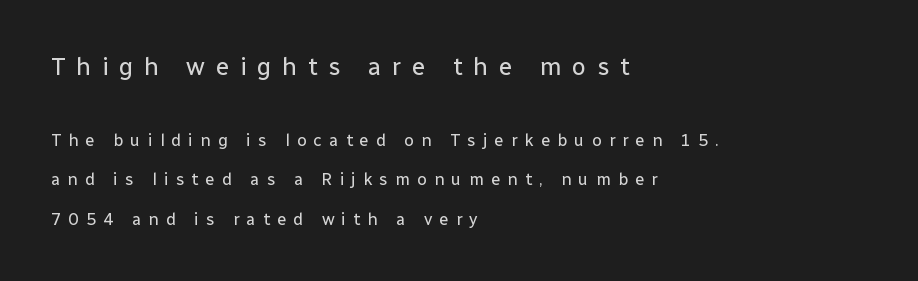
{"italic": "no", "bold": "no", "underline": "no", "align": "left", "line_spacing": "loose", "line_spacing_ratio": 2.32, "letter_spacing": "wide", "letter_spacing_em": 0.42, "larger_block": "first", "size_ratio": 1.47, "glyph_px": 25}
